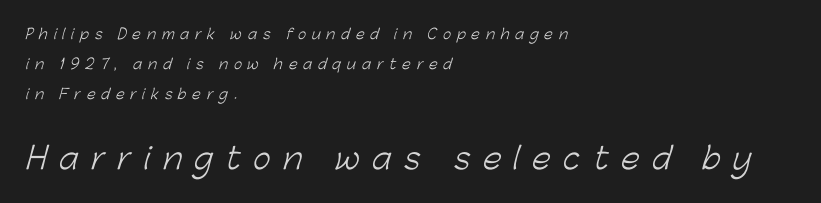
Q: Is the text bold? A: No.
Q: Is the typeface a serif or a sans-serif typeface? A: Sans-serif.
Q: Is the text underlined? A: No.
Q: How is the paragraph aligned? A: Left-aligned.
Q: Is the spacing between letters normal or unusually wide? A: Unusually wide.
Q: Is the spacing between lines tight, normal or loose? A: Loose.
Q: Which block of text is set in a larger size, the first (top) or the second (bottom)? A: The second (bottom) one.
Q: Width (condensed, normal, or wide)? A: Normal.
Q: Stroke contrast? A: Low.
Q: x-height? A: Medium.
Q: Monospaced? A: No.
